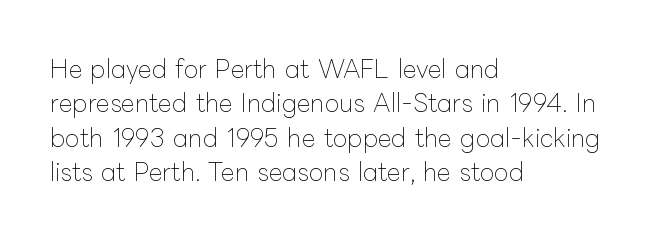
Vertical stems look standard width or narrower in stroke. Default kerning and tracking; the words read as compact shapes. These lines are set flush left with a ragged right edge. The baseline area is clear.
